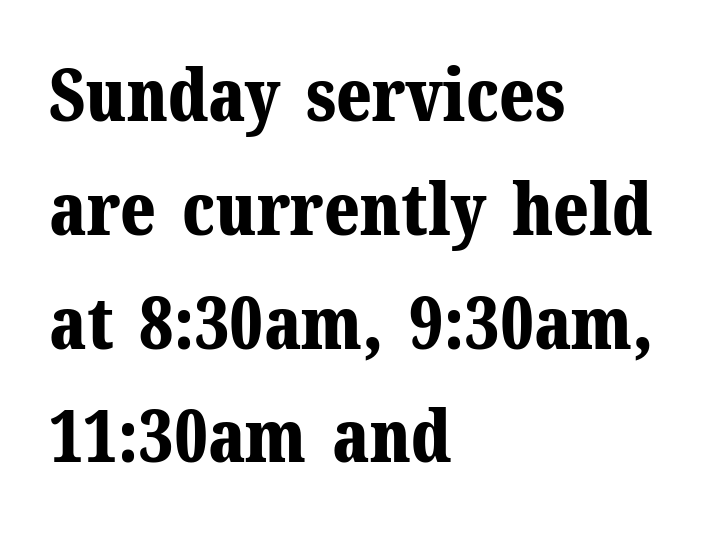
The designer left line spacing at the default. Default kerning and tracking; the words read as compact shapes. Upright lettering throughout. These lines are rendered in a variable-pitch font.
